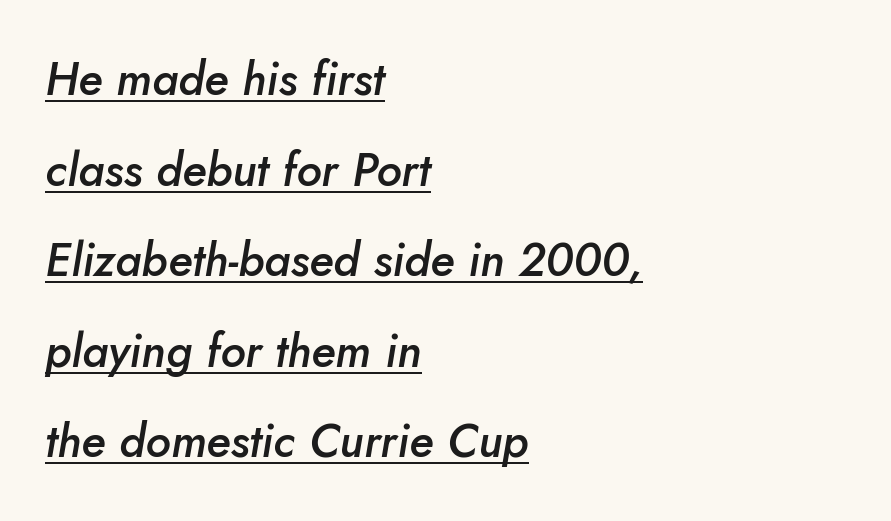
Q: Is the text bold? A: Semi-bold.
Q: Is the text italic (slanted)? A: Yes, it leans right by about 5 degrees.
Q: Is the text underlined? A: Yes.
Q: How is the paragraph aligned? A: Left-aligned.
Q: Is the spacing between letters normal or unusually wide? A: Normal.
Q: Is the spacing between lines tight, normal or loose? A: Loose.
Q: Width (condensed, normal, or wide)? A: Normal.
Q: Stroke contrast? A: Low.
Q: x-height? A: Small.
Q: Monospaced? A: No.
